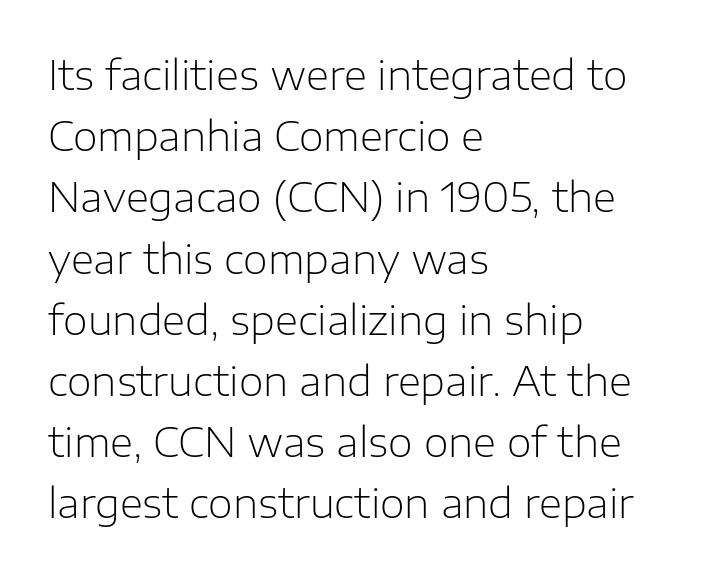
The image shows 40 px light sans-serif type, upright; set left-aligned, normal line spacing (1.53x), normal letter spacing, not underlined; low stroke contrast and a medium x-height.
